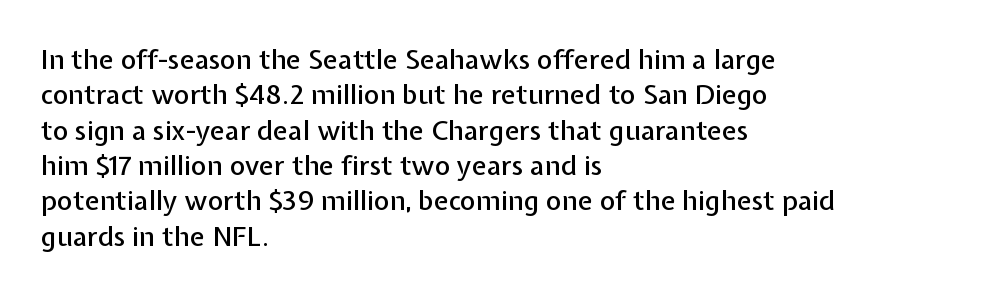
{"italic": "no", "underline": "no", "align": "left", "line_spacing": "normal", "line_spacing_ratio": 1.31, "letter_spacing": "normal", "letter_spacing_em": 0.0, "glyph_px": 27}
